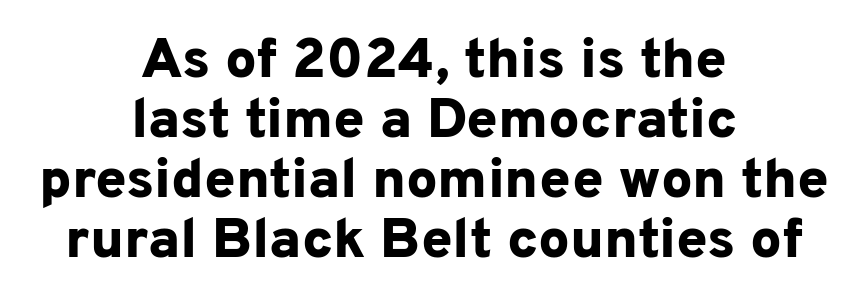
{"serif": "no", "italic": "no", "bold": "yes", "weight": "bold", "width": "normal", "stroke_contrast": "low", "x_height": "medium", "monospaced": "no", "underline": "no", "align": "center", "line_spacing": "tight", "line_spacing_ratio": 1.07, "letter_spacing": "normal", "letter_spacing_em": 0.0, "glyph_px": 56}
